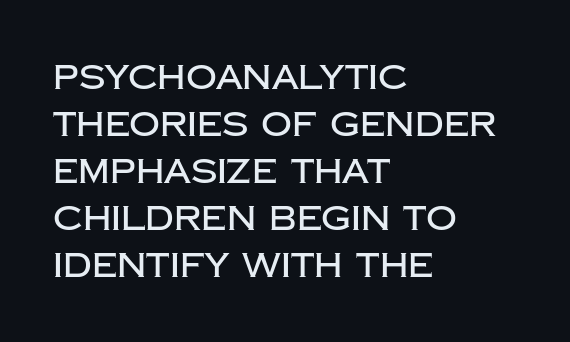
Q: Is the text italic (slanted)? A: No, it is upright.
Q: Is the typeface a serif or a sans-serif typeface? A: Sans-serif.
Q: Is the text underlined? A: No.
Q: How is the paragraph aligned? A: Left-aligned.
Q: Is the spacing between letters normal or unusually wide? A: Normal.
Q: Is the spacing between lines tight, normal or loose? A: Normal.
Q: Width (condensed, normal, or wide)? A: Normal.
Q: Stroke contrast? A: Low.
Q: x-height? A: Large.
Q: Monospaced? A: No.
